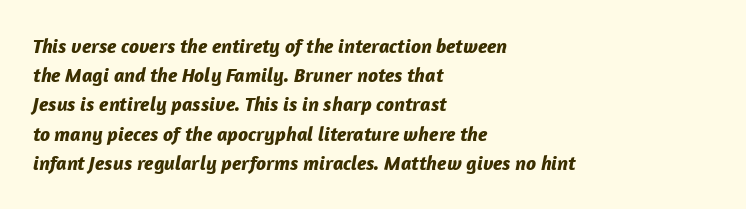
Q: Is the text bold? A: Yes.
Q: Is the text italic (slanted)? A: Yes, it leans right by about 12 degrees.
Q: Is the text underlined? A: No.
Q: How is the paragraph aligned? A: Left-aligned.
Q: Is the spacing between letters normal or unusually wide? A: Normal.
Q: Is the spacing between lines tight, normal or loose? A: Normal.
